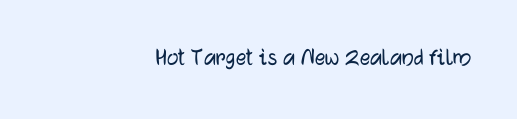
The image shows 26 px text type, upright; set right-aligned, normal letter spacing, not underlined.
